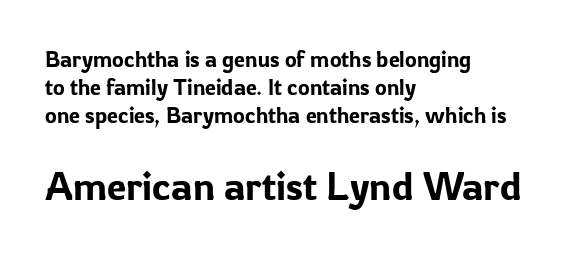
Q: Is the text italic (slanted)? A: No, it is upright.
Q: Is the typeface a serif or a sans-serif typeface? A: Sans-serif.
Q: Is the text underlined? A: No.
Q: How is the paragraph aligned? A: Left-aligned.
Q: Is the spacing between letters normal or unusually wide? A: Normal.
Q: Is the spacing between lines tight, normal or loose? A: Normal.
Q: Which block of text is set in a larger size, the first (top) or the second (bottom)? A: The second (bottom) one.
Q: Width (condensed, normal, or wide)? A: Normal.
Q: Stroke contrast? A: Low.
Q: x-height? A: Medium.
Q: Monospaced? A: No.
